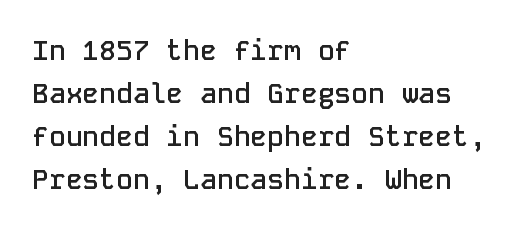
The image shows 28 px semibold sans-serif type, upright, monospaced; set left-aligned, normal line spacing (1.53x), normal letter spacing, not underlined; low stroke contrast and a medium x-height.
